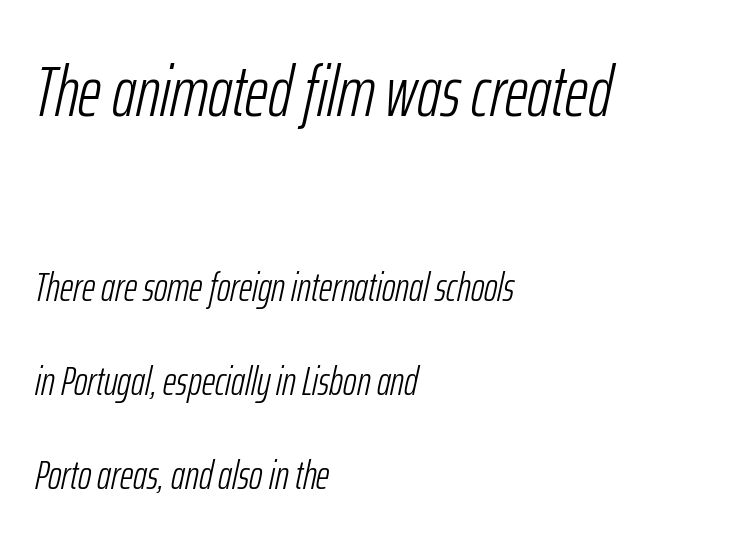
Q: Is the text bold? A: No.
Q: Is the text italic (slanted)? A: Yes, it leans right by about 12 degrees.
Q: Is the text underlined? A: No.
Q: How is the paragraph aligned? A: Left-aligned.
Q: Is the spacing between letters normal or unusually wide? A: Normal.
Q: Is the spacing between lines tight, normal or loose? A: Loose.
Q: Which block of text is set in a larger size, the first (top) or the second (bottom)? A: The first (top) one.
Q: Width (condensed, normal, or wide)? A: Condensed.
Q: Stroke contrast? A: Low.
Q: x-height? A: Medium.
Q: Monospaced? A: No.
